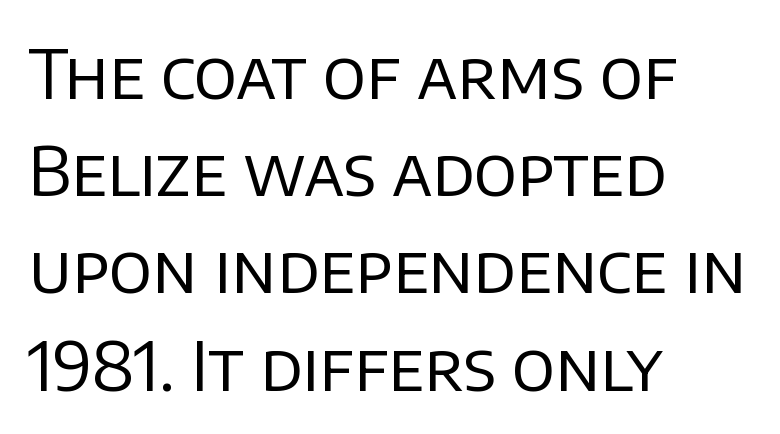
The image shows 68 px regular-weight sans-serif type, upright; set left-aligned, normal line spacing (1.43x), normal letter spacing, not underlined; low stroke contrast and a large x-height.
